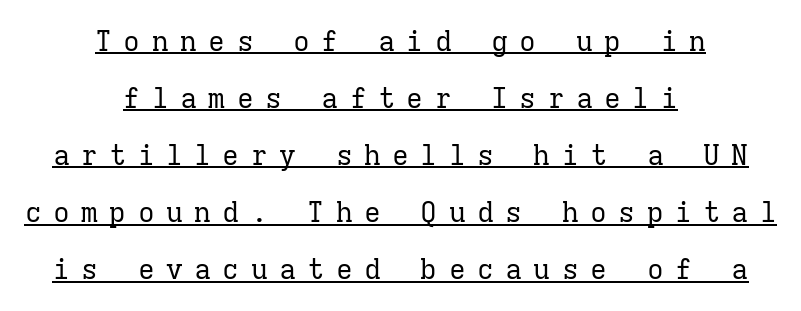
Q: Is the text bold? A: No.
Q: Is the text italic (slanted)? A: No, it is upright.
Q: Is the typeface a serif or a sans-serif typeface? A: Serif.
Q: Is the text underlined? A: Yes.
Q: How is the paragraph aligned? A: Centered.
Q: Is the spacing between letters normal or unusually wide? A: Unusually wide.
Q: Is the spacing between lines tight, normal or loose? A: Loose.
Q: Width (condensed, normal, or wide)? A: Normal.
Q: Stroke contrast? A: Low.
Q: x-height? A: Medium.
Q: Monospaced? A: Yes.
